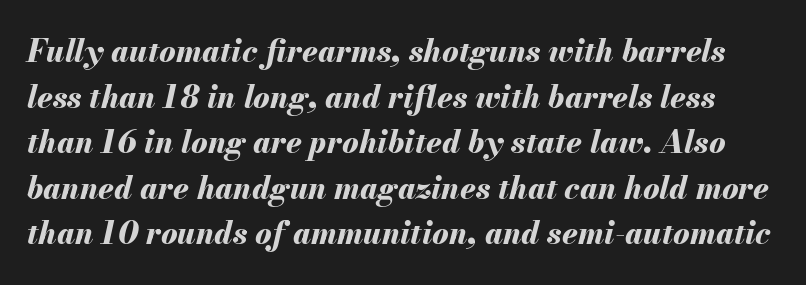
{"italic": "yes", "lean": "right", "slant_degrees": 13, "bold": "yes", "weight": "bold", "width": "normal", "stroke_contrast": "medium", "x_height": "small", "monospaced": "no", "underline": "no", "line_spacing": "normal", "line_spacing_ratio": 1.47, "letter_spacing": "normal", "letter_spacing_em": 0.0, "glyph_px": 31}
